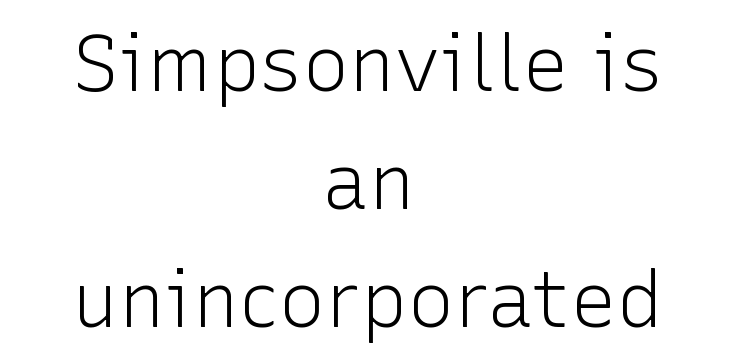
{"serif": "no", "italic": "no", "bold": "no", "weight": "light", "width": "normal", "stroke_contrast": "low", "x_height": "medium", "monospaced": "no", "underline": "no", "align": "center", "line_spacing": "normal", "line_spacing_ratio": 1.51, "letter_spacing": "normal", "letter_spacing_em": 0.0, "glyph_px": 78}
